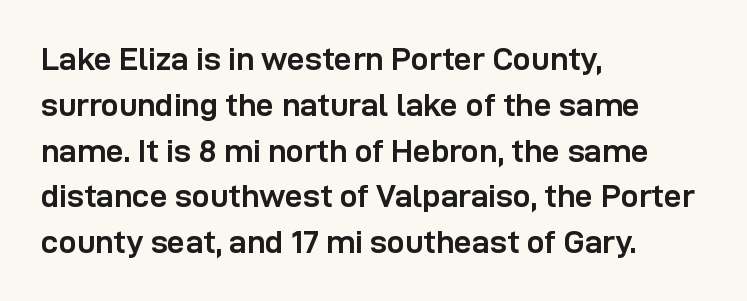
{"serif": "no", "italic": "no", "bold": "yes", "weight": "semibold", "width": "normal", "stroke_contrast": "low", "x_height": "medium", "monospaced": "no", "underline": "no", "align": "left", "line_spacing": "normal", "line_spacing_ratio": 1.43, "letter_spacing": "normal", "letter_spacing_em": 0.0, "glyph_px": 32}
